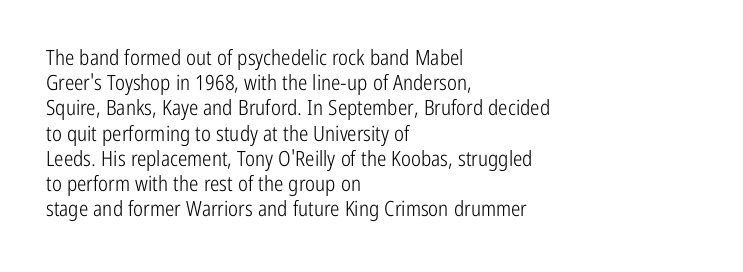
Q: Is the text bold? A: No.
Q: Is the text italic (slanted)? A: No, it is upright.
Q: Is the text underlined? A: No.
Q: How is the paragraph aligned? A: Left-aligned.
Q: Is the spacing between letters normal or unusually wide? A: Normal.
